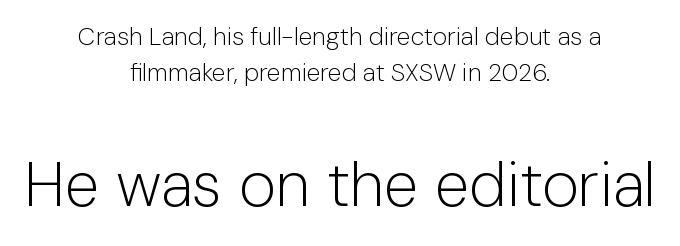
The image shows 63 px light sans-serif type, upright; set centered, normal line spacing (1.45x), normal letter spacing, not underlined; the second (bottom) block is 2.52x larger; low stroke contrast and a medium x-height.
